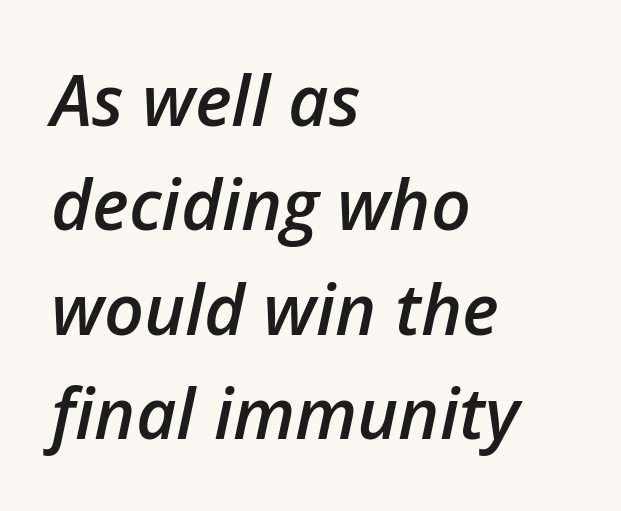
Italic: yes, the glyphs are oblique. Words appear dense and cohesive because spacing is normal. This is moderately heavy type, rendered in semibold. The leading is moderate, giving the passage an even texture.
